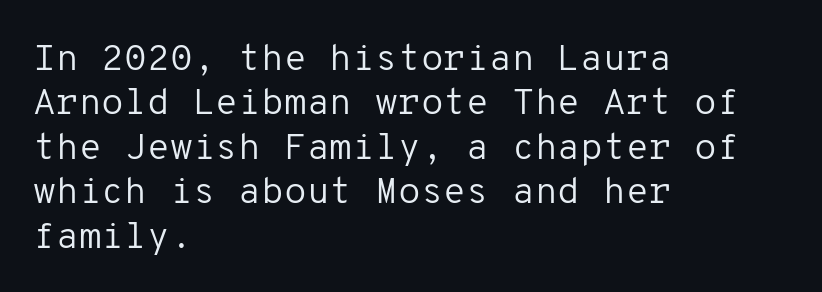
The image shows 37 px regular-weight sans-serif type, upright, monospaced; set left-aligned, line spacing 1.2x, normal letter spacing, not underlined; low stroke contrast and a medium x-height.
